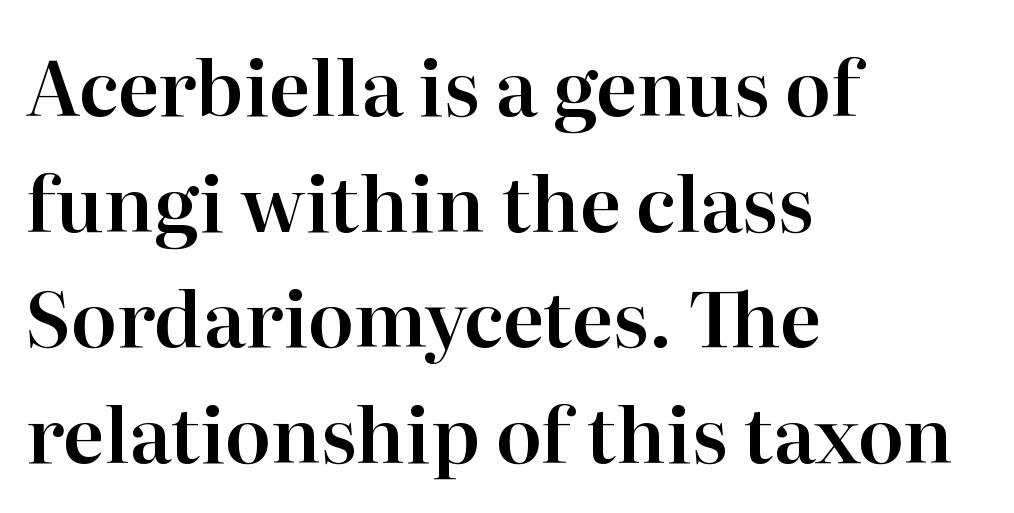
Think of a printed novel: that variable character pitch is what you see here. These lines are composed in type with serifs. Line spacing here is normal. Where is the straight margin? On the left. The area under the type is left untouched. Words appear dense and cohesive because spacing is normal.
